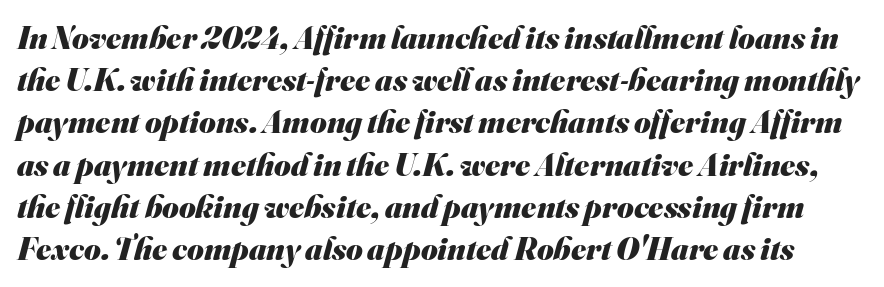
These lines carry a lot of weight — the face is fully bold. Rule under the text: the space is simply empty. Compared with typical body copy, the letter spacing here is the same. This sample has the flowing, uneven cadence of proportional lettering. Regular leading. Typographically, this falls in the sans-serif category.
